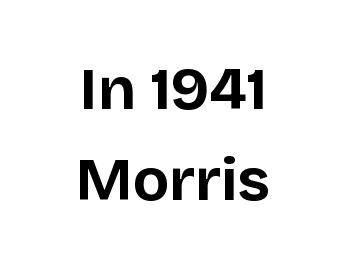
Typesetter's note: full bold, strokes at maximum text heaviness. The specimen omits any rule beneath the text block's lines. Posture: straight, roman, zero tilt. The space between consecutive lines is moderate. Each letter keeps its own natural width here, so spacing adapts to shape.
